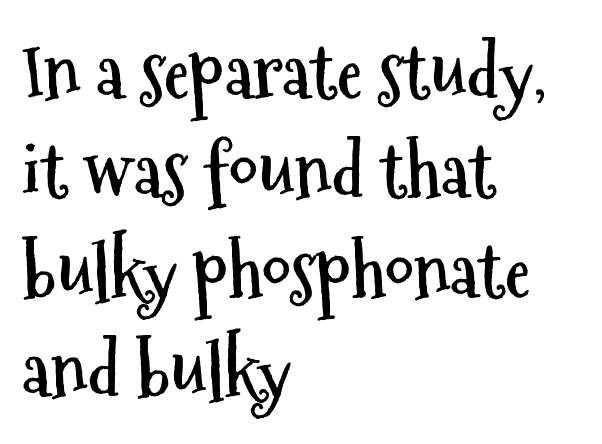
{"serif": "no", "italic": "no", "bold": "yes", "weight": "semibold", "width": "condensed", "stroke_contrast": "medium", "x_height": "medium", "monospaced": "no", "underline": "no", "align": "left", "line_spacing": "normal", "line_spacing_ratio": 1.36, "letter_spacing": "normal", "letter_spacing_em": 0.0, "glyph_px": 73}
